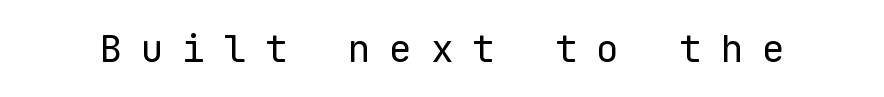
The image shows 38 px regular-weight sans-serif type, upright, monospaced; set unusually wide letter spacing (+0.49 em), not underlined; low stroke contrast and a medium x-height.
